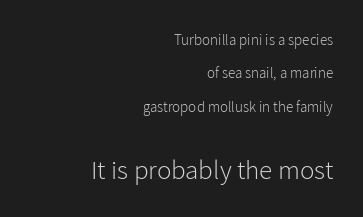
{"italic": "no", "bold": "no", "underline": "no", "align": "right", "line_spacing": "loose", "line_spacing_ratio": 2.23, "letter_spacing": "normal", "letter_spacing_em": 0.0, "larger_block": "second", "size_ratio": 1.8, "glyph_px": 27}
